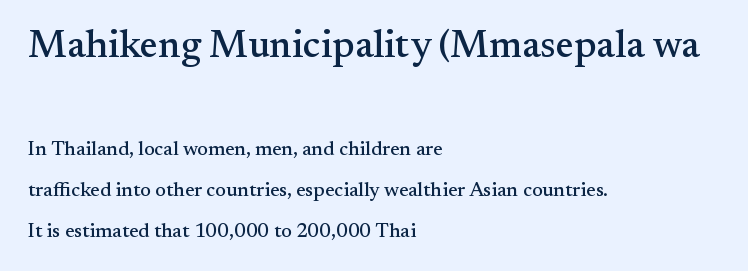
Whoever set this chose breathing room over compactness in the vertical rhythm. Do the characters align in a grid? No, the font is proportional. Here the glyphs are tracked normally, forming tight word shapes. The letters stand straight up with perfectly vertical stems. The string is rendered with underlining switched off. Type style note: has serifs.
